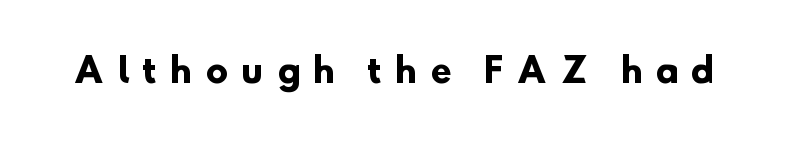
{"serif": "no", "bold": "yes", "weight": "heavy", "width": "normal", "stroke_contrast": "low", "x_height": "small", "monospaced": "no", "underline": "no", "letter_spacing": "wide", "letter_spacing_em": 0.43, "glyph_px": 33}
